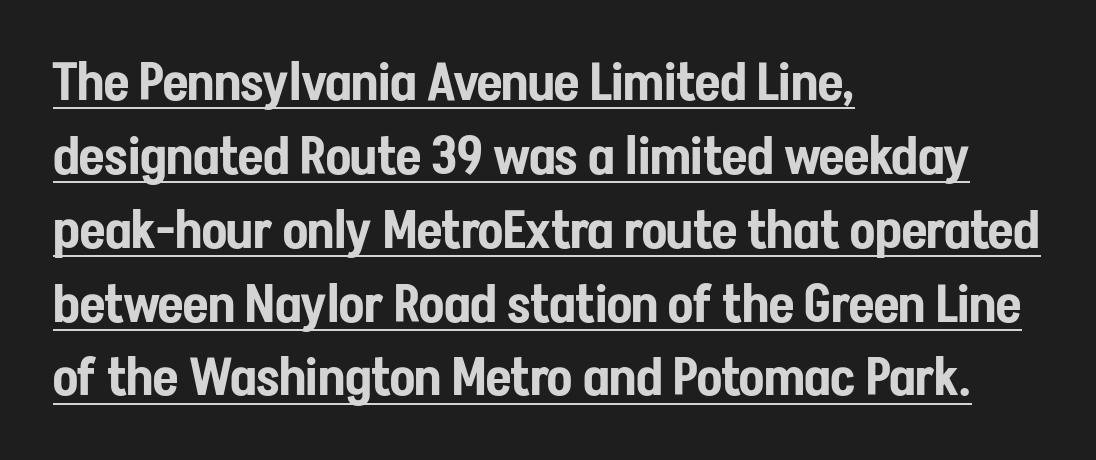
{"serif": "no", "italic": "no", "width": "condensed", "stroke_contrast": "low", "x_height": "medium", "monospaced": "no", "underline": "yes", "align": "left", "line_spacing": "normal", "line_spacing_ratio": 1.42, "letter_spacing": "normal", "letter_spacing_em": 0.0, "glyph_px": 52}
